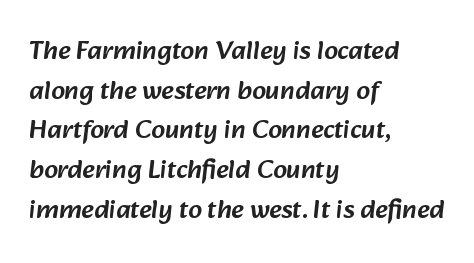
Leading matches the norm, producing a regular column. Honestly, the letter spacing is just normal — you wouldn't notice it. The space beneath each line is pristine and unruled. Every row of glyphs begins at an identical x-position on the left.
